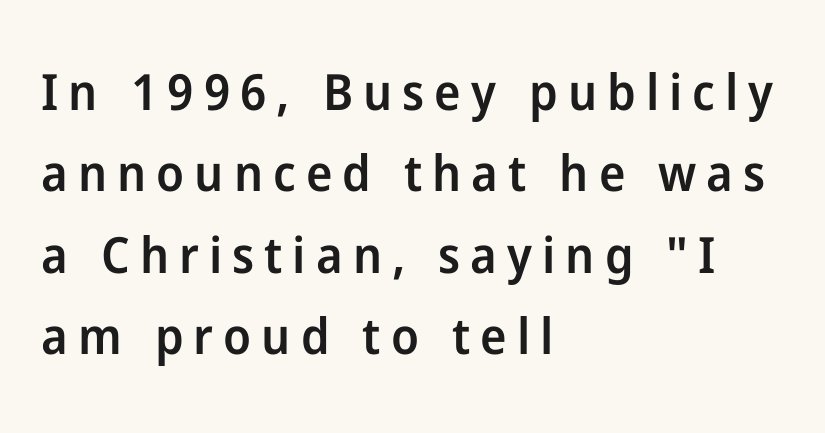
Does the type have serifs? No, each stem ends abruptly. Letters rest on an invisible, unmarked baseline. The lines are quadded left. The passage shown has open, widely tracked lettering throughout.
